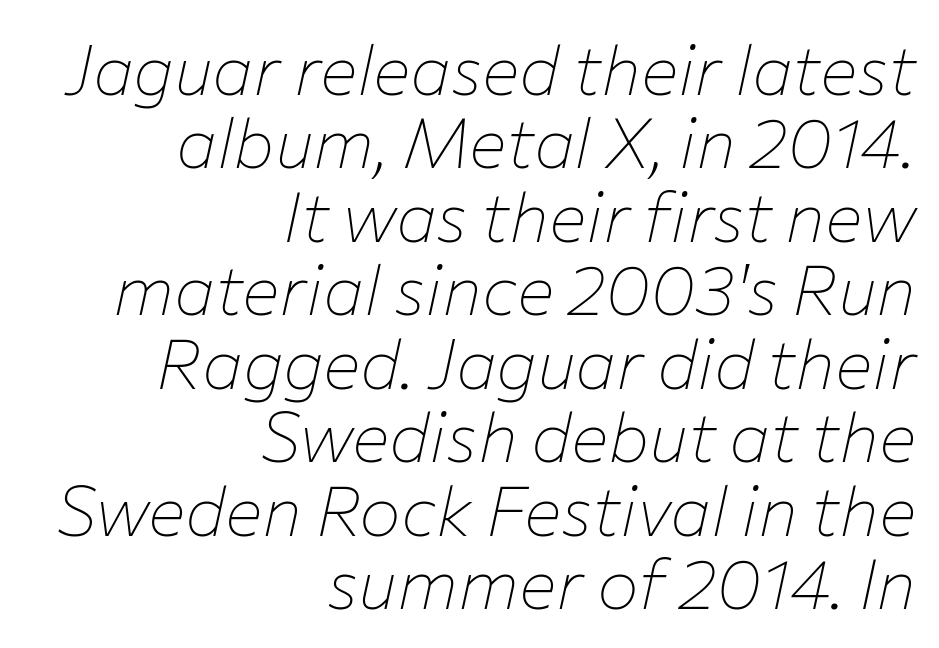
Q: Is the text bold? A: No.
Q: Is the text italic (slanted)? A: Yes, it leans right by about 12 degrees.
Q: Is the text underlined? A: No.
Q: How is the paragraph aligned? A: Right-aligned.
Q: Is the spacing between letters normal or unusually wide? A: Normal.
Q: Is the spacing between lines tight, normal or loose? A: Tight.
Q: Width (condensed, normal, or wide)? A: Normal.
Q: Stroke contrast? A: Low.
Q: x-height? A: Medium.
Q: Monospaced? A: No.
